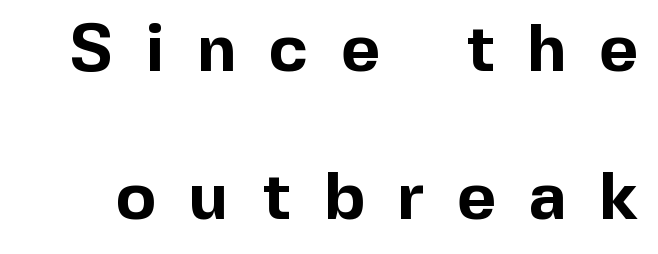
Q: Is the text bold? A: Yes.
Q: Is the text italic (slanted)? A: No, it is upright.
Q: Is the typeface a serif or a sans-serif typeface? A: Sans-serif.
Q: Is the text underlined? A: No.
Q: Is the spacing between letters normal or unusually wide? A: Unusually wide.
Q: Is the spacing between lines tight, normal or loose? A: Loose.
Q: Width (condensed, normal, or wide)? A: Normal.
Q: x-height? A: Medium.
Q: Monospaced? A: No.
